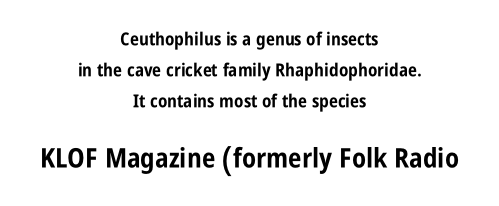
Words float on clear page, feet unadorned. On the weight axis this lands at bold, roughly 700. Do the letters lean? They stand straight. Caption: standard tracking, unaltered.
